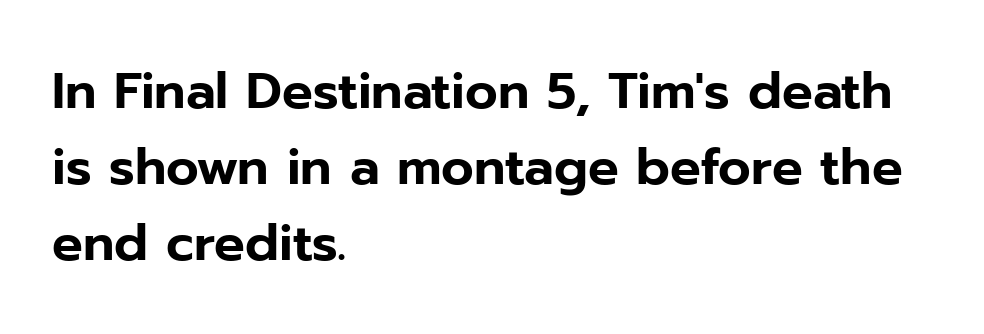
The image shows 51 px sans-serif type, upright; set left-aligned, normal line spacing (1.49x), normal letter spacing, not underlined; low stroke contrast and a medium x-height.
